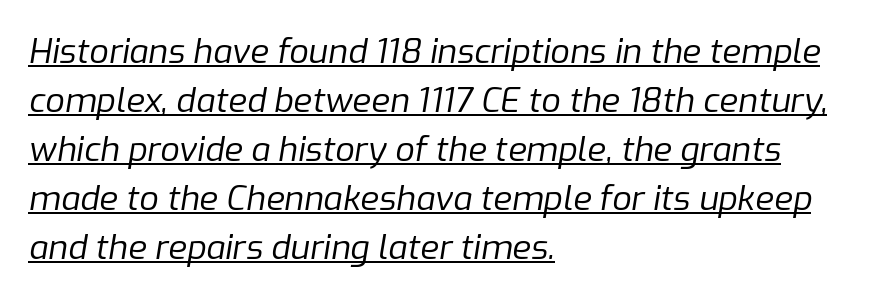
You can see a thin bar hugging the bottom of the glyphs. Every character sits at an angle, as italics do. Weight: regular or lighter. Which margin do the lines hug? The left one — the right edge is uneven. The letters advance in unequal steps, a hallmark of proportional type.
